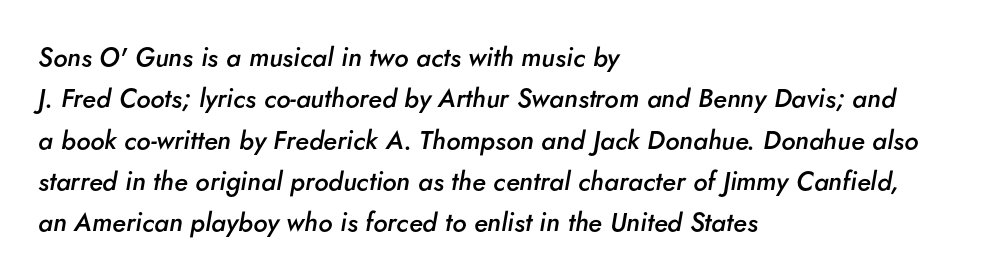
Does the weight exceed regular? Yes, but only to semibold. The typesetter chose a ragged-right arrangement here. Lines of text with bare space underneath. If you measured baseline to baseline, you'd find a middling distance. What stands out about the letter spacing? Nothing — it is the standard amount. Every character sits at an angle, as italics do.
